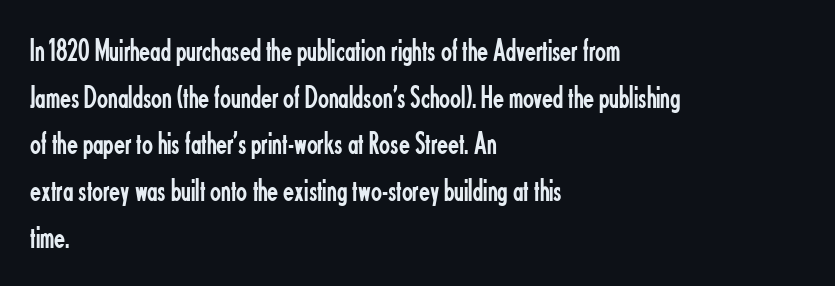
{"serif": "no", "italic": "no", "bold": "no", "weight": "regular", "width": "condensed", "stroke_contrast": "low", "x_height": "small", "monospaced": "no", "underline": "no", "align": "left", "line_spacing": "normal", "line_spacing_ratio": 1.46, "letter_spacing": "normal", "letter_spacing_em": 0.0, "glyph_px": 32}
